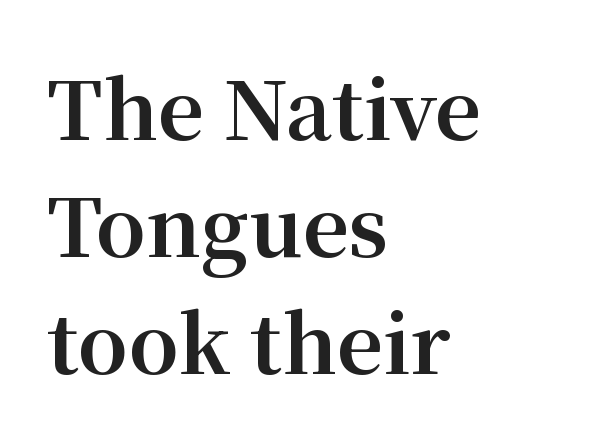
Compared with typical body copy, the letter spacing here is the same. One glance says typical: line gaps are just what's usual. The font family rendered here belongs to the serif group. Does the weight exceed regular? Yes, all the way to bold.
